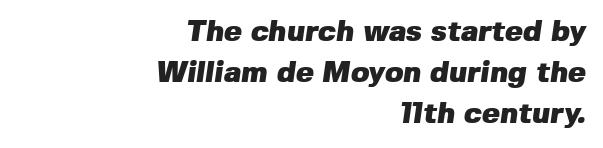
Q: Is the text bold? A: Yes.
Q: Is the typeface a serif or a sans-serif typeface? A: Sans-serif.
Q: Is the text underlined? A: No.
Q: How is the paragraph aligned? A: Right-aligned.
Q: Is the spacing between letters normal or unusually wide? A: Normal.
Q: Is the spacing between lines tight, normal or loose? A: Normal.
Q: Width (condensed, normal, or wide)? A: Normal.
Q: Stroke contrast? A: Low.
Q: x-height? A: Medium.
Q: Monospaced? A: No.
